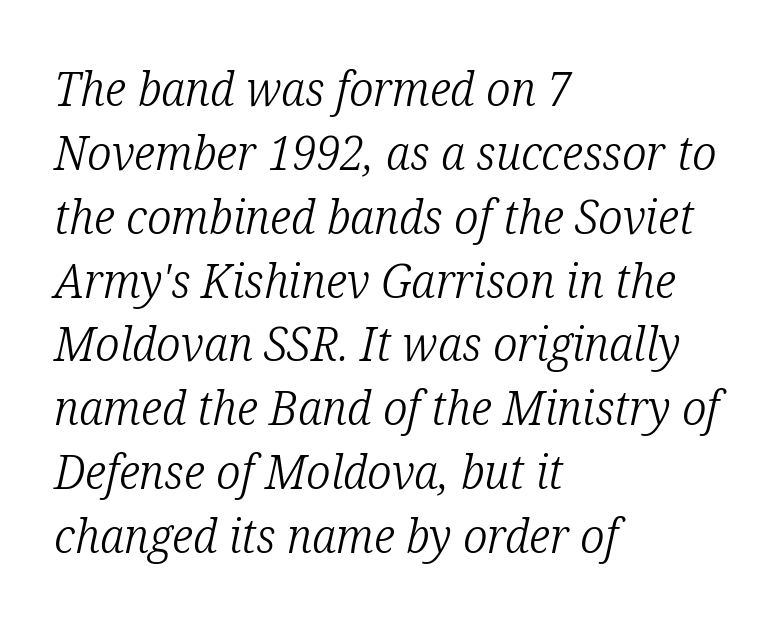
Q: Is the text bold? A: No.
Q: Is the text italic (slanted)? A: Yes, it leans right by about 12 degrees.
Q: Is the typeface a serif or a sans-serif typeface? A: Serif.
Q: Is the text underlined? A: No.
Q: How is the paragraph aligned? A: Left-aligned.
Q: Is the spacing between letters normal or unusually wide? A: Normal.
Q: Is the spacing between lines tight, normal or loose? A: Normal.
Q: Width (condensed, normal, or wide)? A: Condensed.
Q: Stroke contrast? A: Low.
Q: x-height? A: Medium.
Q: Monospaced? A: No.
